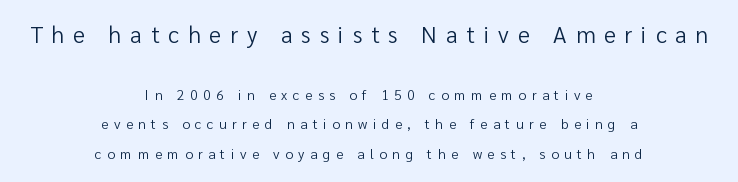
The image shows 23 px text type, upright; set centered, loose line spacing (2.11x), unusually wide letter spacing (+0.39 em), not underlined; the first (top) block is 1.64x larger.
